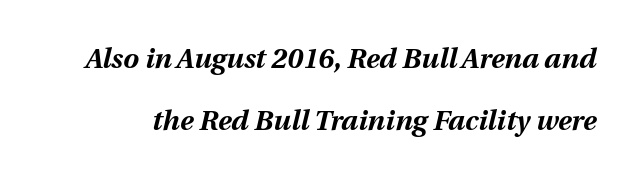
The image shows 28 px bold type, italic (leaning right); set loose line spacing (2.2x), normal letter spacing, not underlined; medium stroke contrast and a medium x-height.
